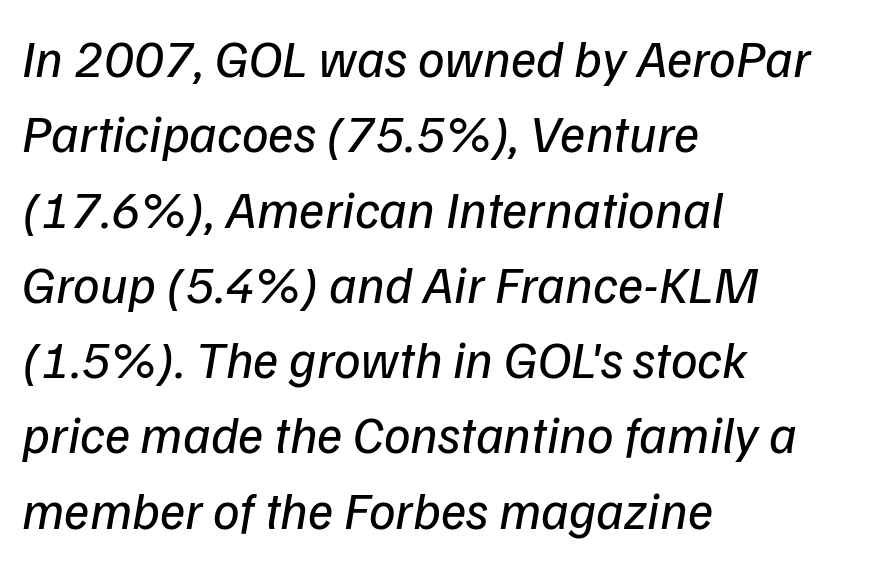
Q: Is the text bold? A: No.
Q: Is the text italic (slanted)? A: Yes, it leans right by about 9 degrees.
Q: Is the text underlined? A: No.
Q: How is the paragraph aligned? A: Left-aligned.
Q: Is the spacing between letters normal or unusually wide? A: Normal.
Q: Is the spacing between lines tight, normal or loose? A: Normal.
Q: Width (condensed, normal, or wide)? A: Normal.
Q: Stroke contrast? A: Low.
Q: x-height? A: Medium.
Q: Monospaced? A: No.
